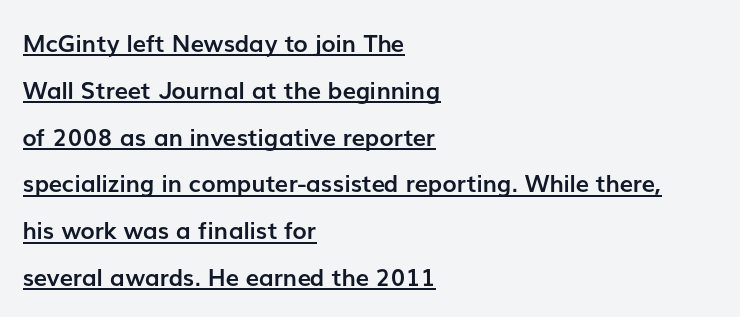
The image shows 24 px bold type, upright; set left-aligned, loose line spacing (1.95x), normal letter spacing, underlined.
